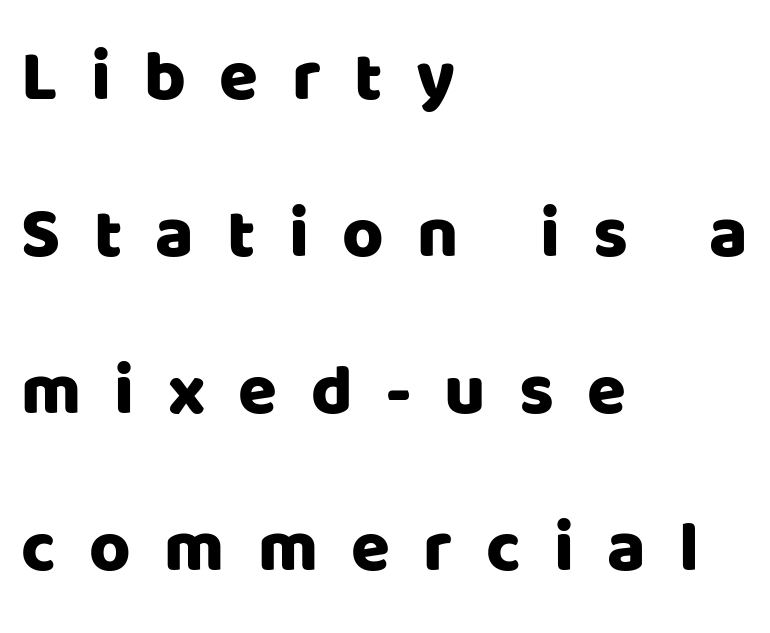
The image shows 71 px sans-serif type, upright; set left-aligned, loose line spacing (2.21x), unusually wide letter spacing (+0.47 em), not underlined; low stroke contrast and a large x-height.
